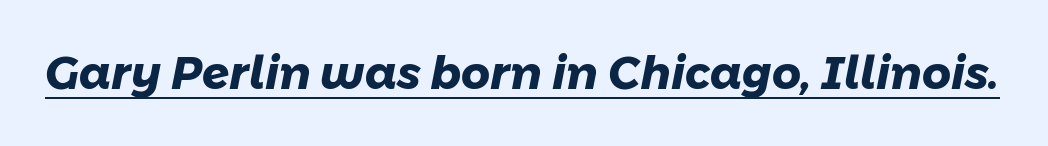
The image shows 45 px heavy sans-serif type; set normal letter spacing, underlined; low stroke contrast and a medium x-height.
